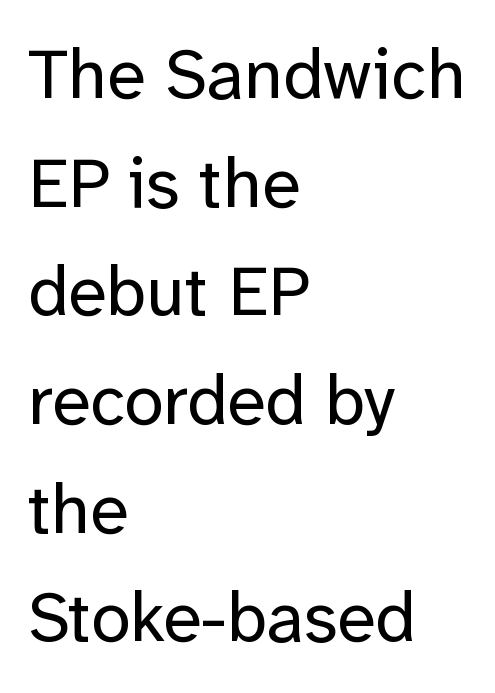
{"serif": "no", "italic": "no", "bold": "no", "weight": "regular", "width": "normal", "stroke_contrast": "low", "x_height": "medium", "monospaced": "no", "underline": "no", "align": "left", "line_spacing": "normal", "line_spacing_ratio": 1.53, "letter_spacing": "normal", "letter_spacing_em": 0.0, "glyph_px": 71}
